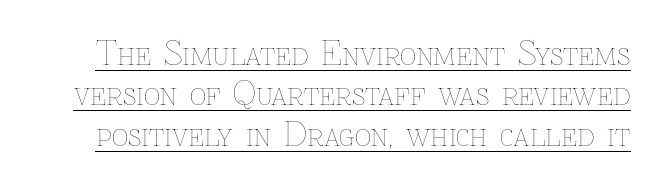
This sample has the flowing, uneven cadence of proportional lettering. The typography opts for an upright posture over an oblique one. Rows of type keep a routine distance in the vertical direction. Glance below the letters and you will spot a drawn line.
